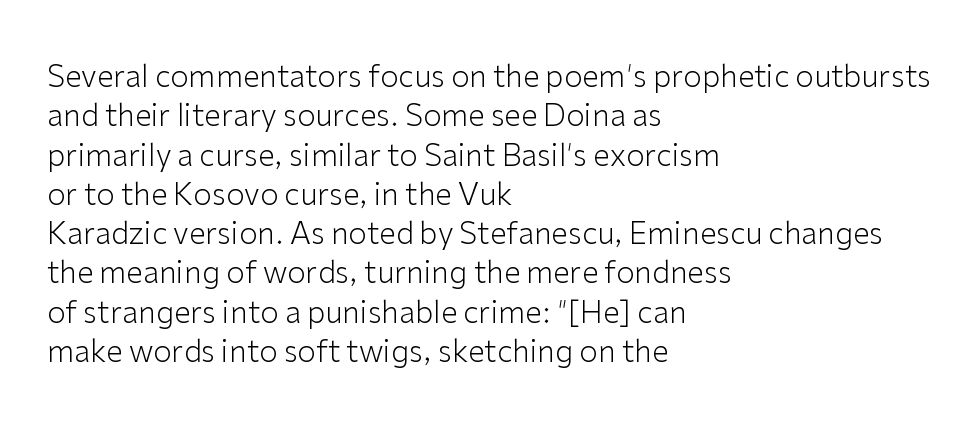
The image shows 30 px light sans-serif type, upright; set left-aligned, normal line spacing (1.31x), normal letter spacing, not underlined; low stroke contrast and a medium x-height.
